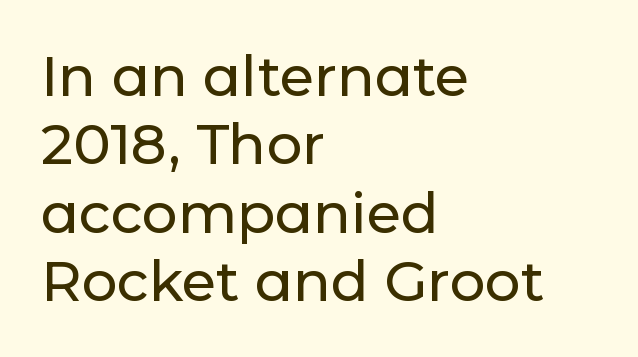
Q: Is the text italic (slanted)? A: No, it is upright.
Q: Is the typeface a serif or a sans-serif typeface? A: Sans-serif.
Q: Is the text underlined? A: No.
Q: How is the paragraph aligned? A: Left-aligned.
Q: Is the spacing between letters normal or unusually wide? A: Normal.
Q: Width (condensed, normal, or wide)? A: Normal.
Q: Stroke contrast? A: Low.
Q: x-height? A: Medium.
Q: Monospaced? A: No.
